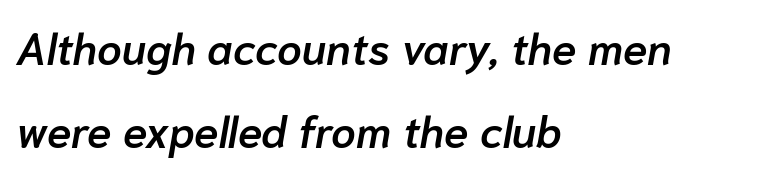
{"italic": "yes", "lean": "right", "slant_degrees": 10, "bold": "semi", "weight": "semibold", "width": "normal", "stroke_contrast": "low", "x_height": "medium", "monospaced": "no", "underline": "no", "align": "left", "line_spacing_ratio": 1.88, "letter_spacing": "normal", "letter_spacing_em": 0.0, "glyph_px": 44}
